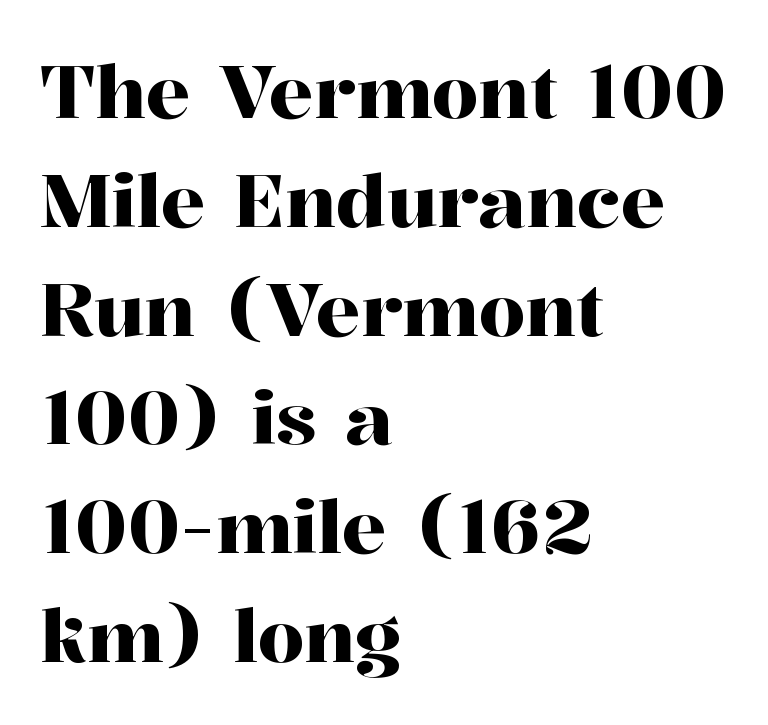
The image shows 74 px serif type, upright; set left-aligned, normal line spacing (1.47x), normal letter spacing, not underlined; high stroke contrast and a medium x-height.
